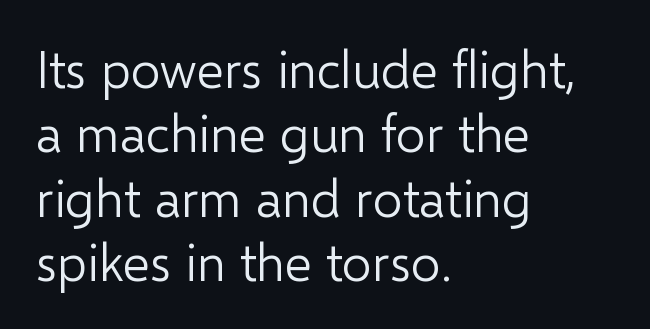
Looks like regular typesetting: each glyph gets only the width it needs. Does extra space separate the letters? No, they use regular spacing. The glyphs in this specimen are sans serif. The letterforms sit at book weight or below. These lines are set flush left with a ragged right edge.
